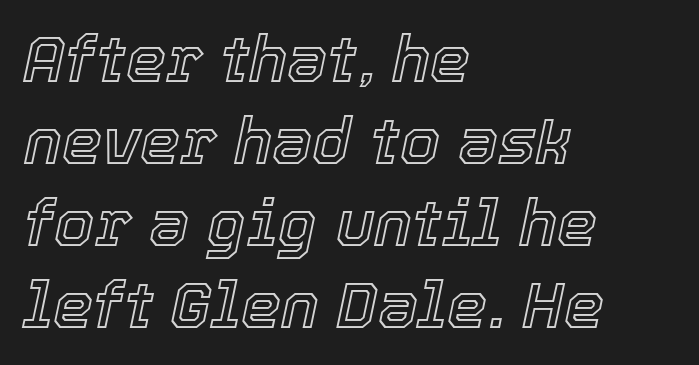
In CSS terms this would be text-align: left. The rendering uses a moderate line-height, typical for paragraphs. This sample has the flowing, uneven cadence of proportional lettering. Honestly, the letter spacing is just normal — you wouldn't notice it. Underline: absent. The letters are slanted; this is an italic face.
